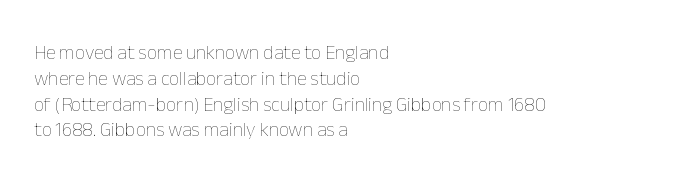
Interline gaps are of average width in this sample. Style check: upright. Tracking here is standard; glyphs follow each other at the usual distance. Stroke mass is kept to a normal reading level or below. Beneath every word, the page is bare. Leftover space on each line is placed entirely after the last word.
